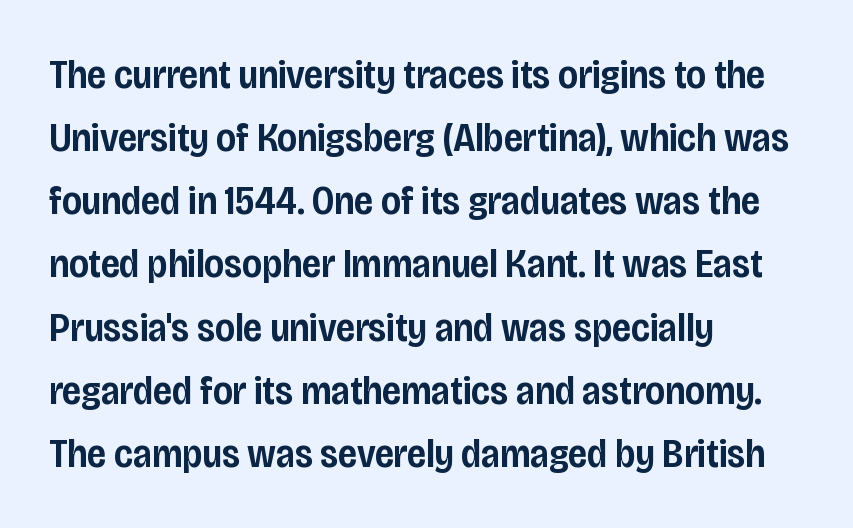
Is the type bold? Partly — it's a semibold, heavier than regular but not fully bold. A bare baseline throughout the passage. Horizontal alignment here is leftward, the default for most running prose. The passage shown is typed in a proportional face where columns would drift.
